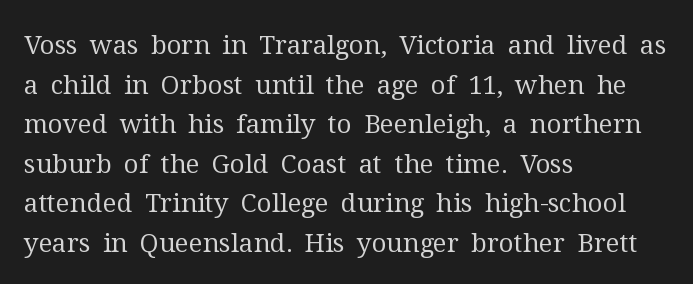
Q: Is the text bold? A: No.
Q: Is the text italic (slanted)? A: No, it is upright.
Q: Is the text underlined? A: No.
Q: How is the paragraph aligned? A: Left-aligned.
Q: Is the spacing between letters normal or unusually wide? A: Normal.
Q: Is the spacing between lines tight, normal or loose? A: Normal.
